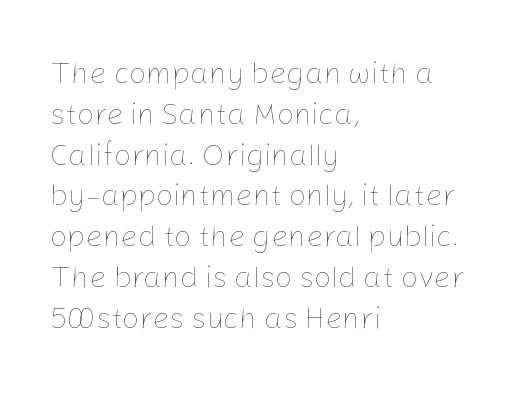
Q: Is the text bold? A: No.
Q: Is the text italic (slanted)? A: No, it is upright.
Q: Is the text underlined? A: No.
Q: How is the paragraph aligned? A: Left-aligned.
Q: Is the spacing between letters normal or unusually wide? A: Normal.
Q: Is the spacing between lines tight, normal or loose? A: Normal.
Q: Width (condensed, normal, or wide)? A: Normal.
Q: Stroke contrast? A: Low.
Q: x-height? A: Medium.
Q: Monospaced? A: No.
